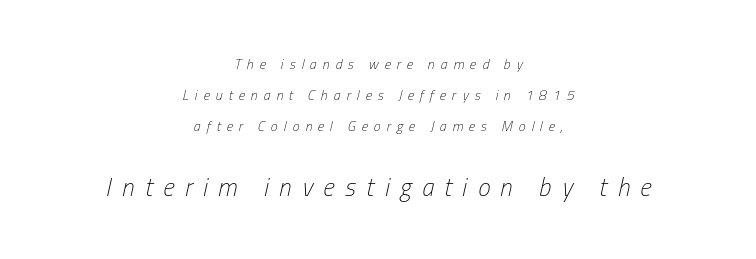
Which margin do the lines hug? Neither — every line sits in the middle. A light-to-regular cut is what we see here. The second block has been scaled up relative to the first. Anything drawn beneath the words? Only blank space. Short note: letters widely spaced.
